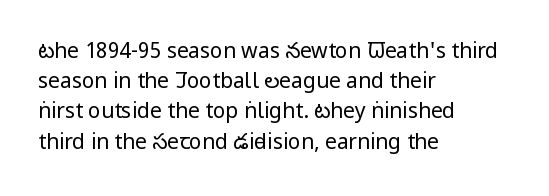
Q: Is the text bold? A: No.
Q: Is the text italic (slanted)? A: No, it is upright.
Q: Is the text underlined? A: No.
Q: How is the paragraph aligned? A: Left-aligned.
Q: Is the spacing between letters normal or unusually wide? A: Normal.
Q: Is the spacing between lines tight, normal or loose? A: Normal.
